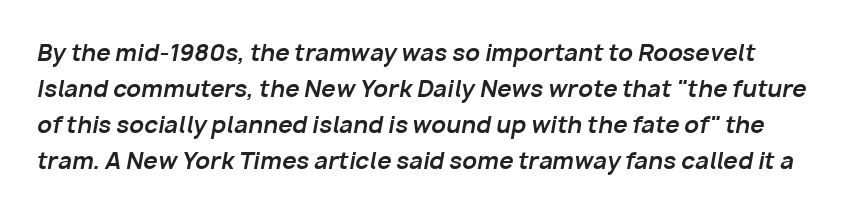
Q: Is the text bold? A: Yes.
Q: Is the text italic (slanted)? A: Yes, it leans right by about 10 degrees.
Q: Is the text underlined? A: No.
Q: Is the spacing between letters normal or unusually wide? A: Normal.
Q: Is the spacing between lines tight, normal or loose? A: Normal.
